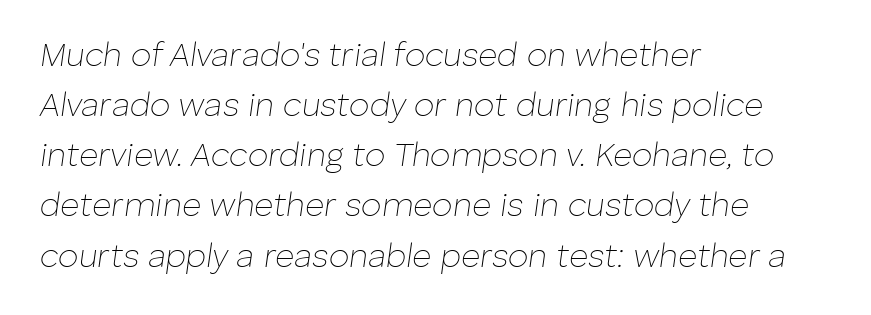
{"italic": "yes", "lean": "right", "slant_degrees": 8, "bold": "no", "weight": "thin", "width": "normal", "stroke_contrast": "low", "x_height": "medium", "monospaced": "no", "underline": "no", "align": "left", "line_spacing": "normal", "line_spacing_ratio": 1.52, "letter_spacing": "normal", "letter_spacing_em": 0.0, "glyph_px": 33}
